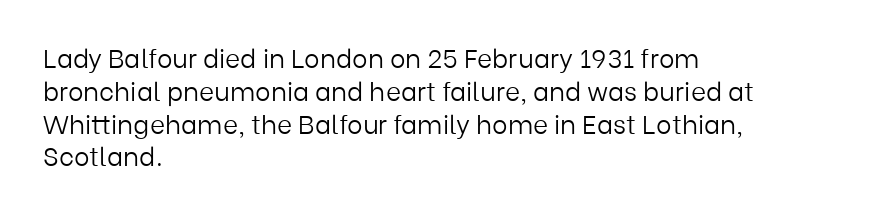
Q: Is the text bold? A: No.
Q: Is the text italic (slanted)? A: No, it is upright.
Q: Is the text underlined? A: No.
Q: How is the paragraph aligned? A: Left-aligned.
Q: Is the spacing between letters normal or unusually wide? A: Normal.
Q: Is the spacing between lines tight, normal or loose? A: Normal.
